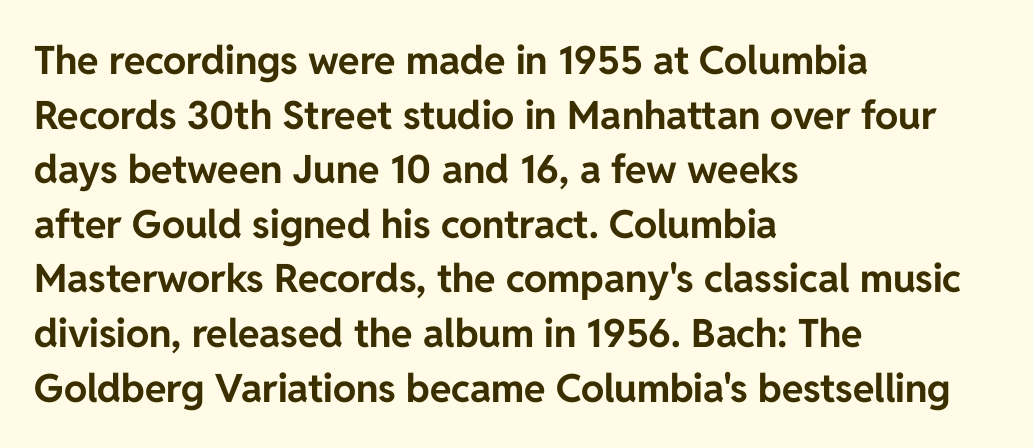
The face used here is proportionally spaced, like ordinary book or web type. The ragged edge is on the right, which tells us the setting is flush left. The rendering uses a moderate line-height, typical for paragraphs. Note: no serifs on the glyphs.
